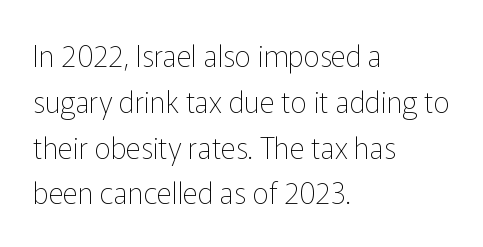
{"serif": "no", "italic": "no", "bold": "no", "weight": "thin", "width": "normal", "stroke_contrast": "low", "x_height": "medium", "monospaced": "no", "underline": "no", "align": "left", "line_spacing": "normal", "line_spacing_ratio": 1.58, "letter_spacing": "normal", "letter_spacing_em": 0.0, "glyph_px": 29}
